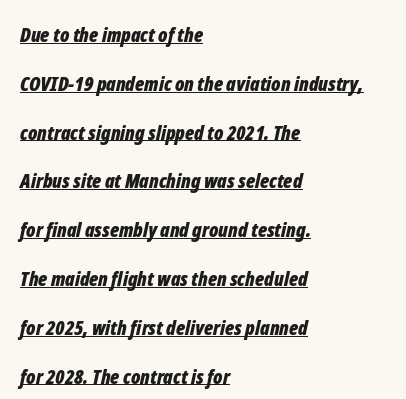
The image shows 20 px bold type, italic (leaning right); set left-aligned, loose line spacing (2.44x), normal letter spacing, underlined.
